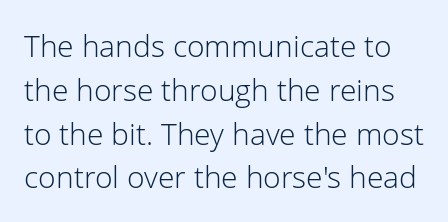
The image shows 30 px light sans-serif type, upright; set normal line spacing (1.46x), normal letter spacing, not underlined; low stroke contrast and a medium x-height.
